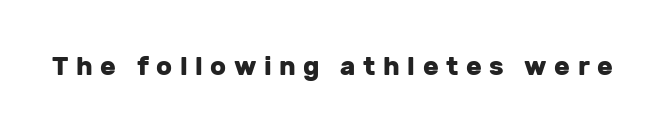
Q: Is the text bold? A: Yes.
Q: Is the text italic (slanted)? A: No, it is upright.
Q: Is the text underlined? A: No.
Q: Is the spacing between letters normal or unusually wide? A: Unusually wide.
